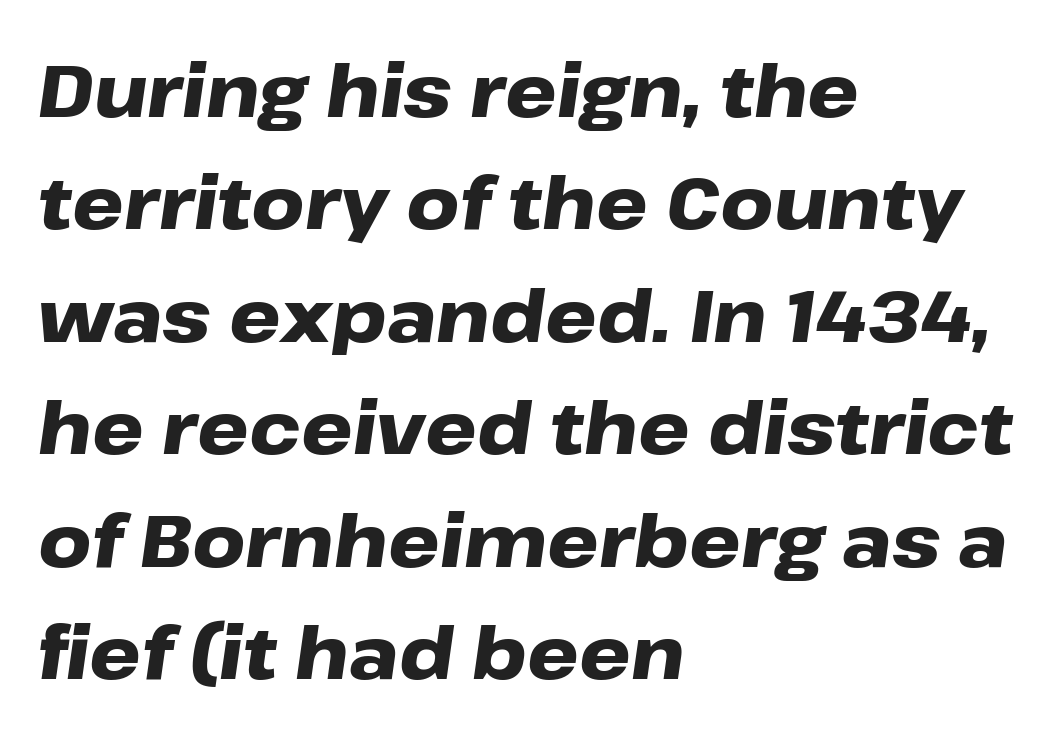
A typesetter would call this proportional, since set widths differ per character. Weight: bold. Tall strokes in this sample are angled rather than plumb. If you drew a ruler down the left edge, every line would touch it. No word sits above an underline. Regular leading.
